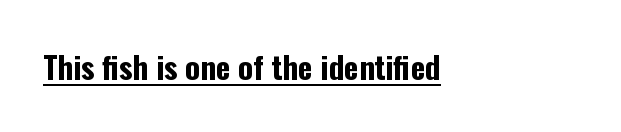
{"serif": "no", "italic": "no", "bold": "yes", "weight": "bold", "width": "condensed", "stroke_contrast": "low", "x_height": "medium", "monospaced": "no", "underline": "yes", "align": "left", "letter_spacing": "normal", "letter_spacing_em": 0.0, "glyph_px": 31}
